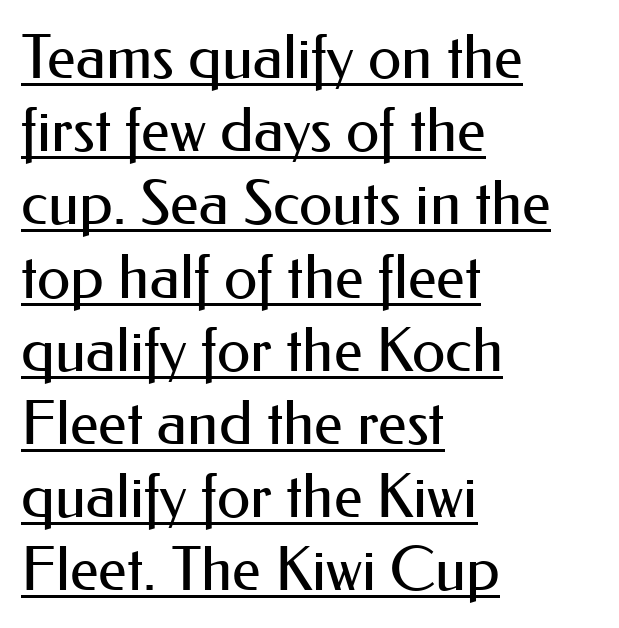
Q: Is the text bold? A: No.
Q: Is the text italic (slanted)? A: No, it is upright.
Q: Is the typeface a serif or a sans-serif typeface? A: Sans-serif.
Q: Is the text underlined? A: Yes.
Q: How is the paragraph aligned? A: Left-aligned.
Q: Is the spacing between letters normal or unusually wide? A: Normal.
Q: Width (condensed, normal, or wide)? A: Normal.
Q: Stroke contrast? A: Medium.
Q: x-height? A: Small.
Q: Monospaced? A: No.
